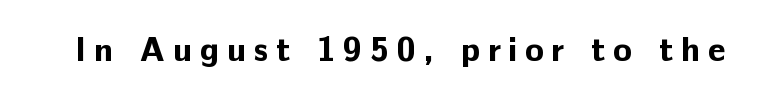
{"serif": "no", "italic": "no", "bold": "yes", "weight": "bold", "width": "normal", "stroke_contrast": "low", "x_height": "medium", "monospaced": "no", "underline": "no", "letter_spacing": "wide", "letter_spacing_em": 0.23, "glyph_px": 34}
